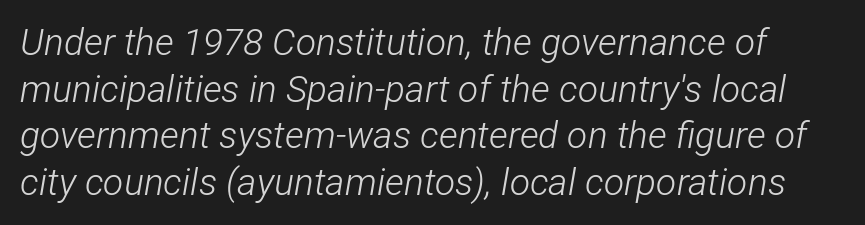
Looks like regular typesetting: each glyph gets only the width it needs. Vertically, the passage feels balanced, rows spaced as you'd expect. Compared with ordinary roman type, these characters are visibly tilted. The gaps between neighbouring characters are ordinary and unremarkable. Honestly, there is no underline to notice here at all. Caption: face not bold, strokes unweighted.
